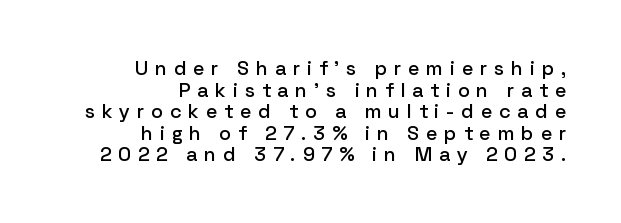
{"italic": "no", "underline": "no", "align": "right", "line_spacing": "tight", "line_spacing_ratio": 1.08, "letter_spacing": "wide", "letter_spacing_em": 0.35, "glyph_px": 20}
